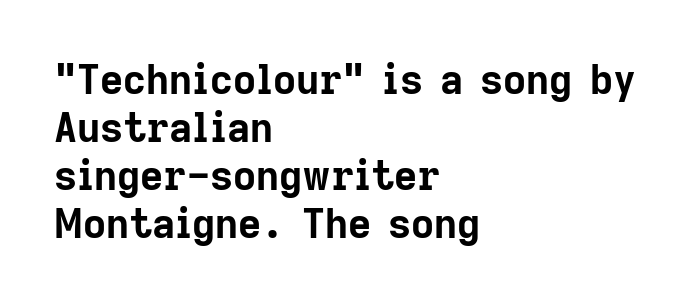
The image shows 40 px bold sans-serif type, upright; set left-aligned, line spacing 1.2x, normal letter spacing, not underlined; low stroke contrast and a medium x-height.
